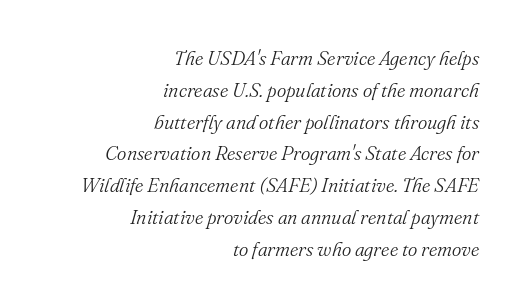
Q: Is the text bold? A: No.
Q: Is the text italic (slanted)? A: Yes, it leans right by about 16 degrees.
Q: Is the text underlined? A: No.
Q: How is the paragraph aligned? A: Right-aligned.
Q: Is the spacing between letters normal or unusually wide? A: Normal.
Q: Is the spacing between lines tight, normal or loose? A: Normal.
